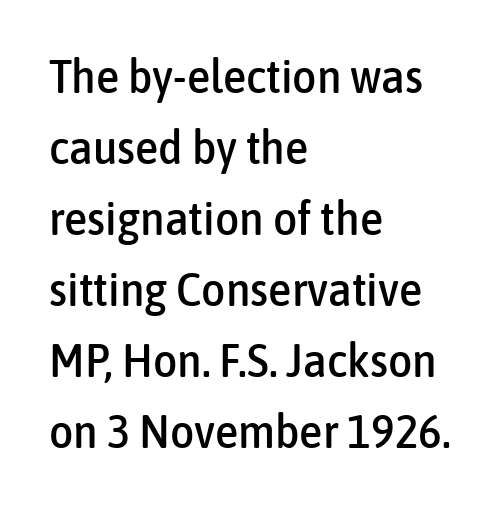
The image shows 47 px condensed sans-serif type, upright; set left-aligned, normal line spacing (1.51x), normal letter spacing, not underlined; low stroke contrast and a medium x-height.
